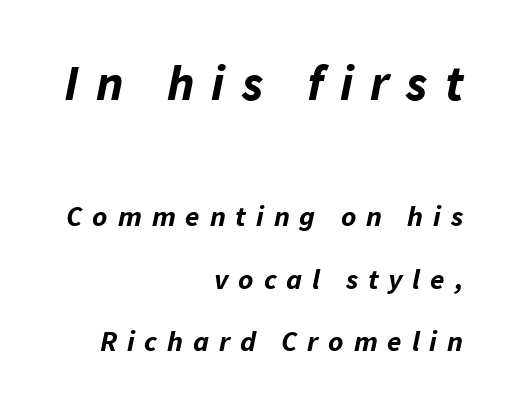
The image shows 50 px bold type, italic (leaning right); set right-aligned, loose line spacing (2.15x), unusually wide letter spacing (+0.34 em), not underlined; the first (top) block is 1.72x larger; low stroke contrast and a medium x-height.
